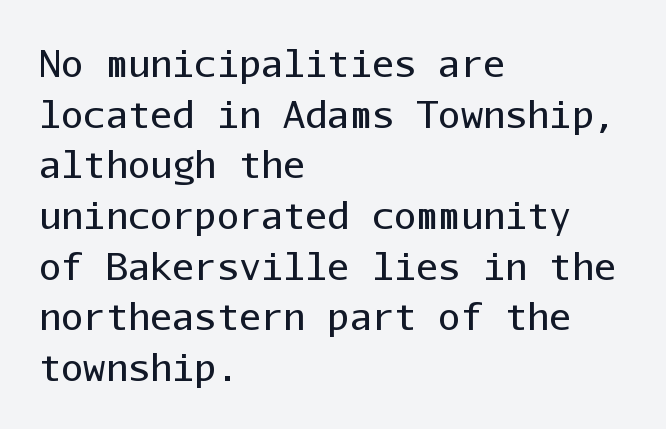
Nobody touched the tracking dial on this one. The letters march in equal steps, a hallmark of fixed-pitch type. Successive baselines arrive at the customary interval. The font family rendered here belongs to the sans-serif group. Where is the straight margin? On the left.
